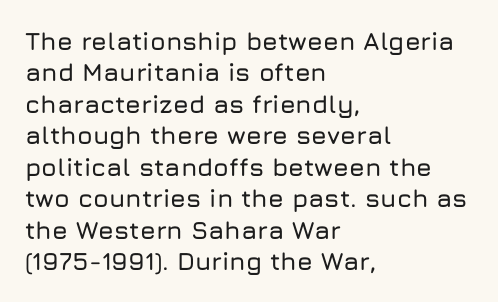
The space directly below the letters is spotless. Whoever set this chose a conventional vertical rhythm. The typesetter chose a ragged-right arrangement here. Posture: straight, roman, zero tilt. Standard letterfit; no display-style spreading of the glyphs.
